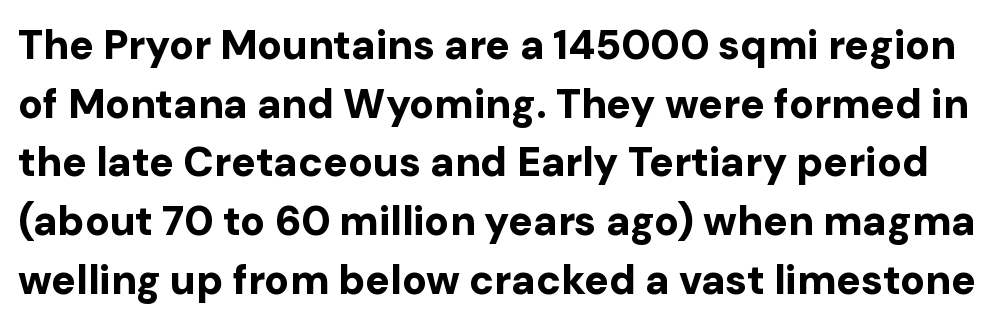
{"serif": "no", "italic": "no", "bold": "yes", "weight": "bold", "width": "normal", "stroke_contrast": "low", "x_height": "medium", "monospaced": "no", "underline": "no", "line_spacing": "normal", "line_spacing_ratio": 1.43, "letter_spacing": "normal", "letter_spacing_em": 0.0, "glyph_px": 41}
